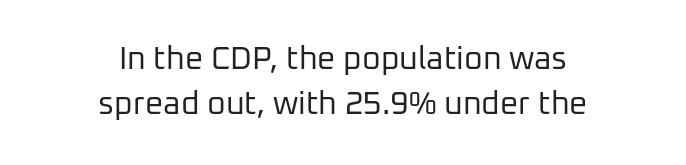
{"serif": "no", "italic": "no", "bold": "no", "weight": "regular", "width": "normal", "stroke_contrast": "low", "x_height": "medium", "monospaced": "no", "underline": "no", "align": "center", "line_spacing": "normal", "line_spacing_ratio": 1.41, "letter_spacing": "normal", "letter_spacing_em": 0.0, "glyph_px": 32}
